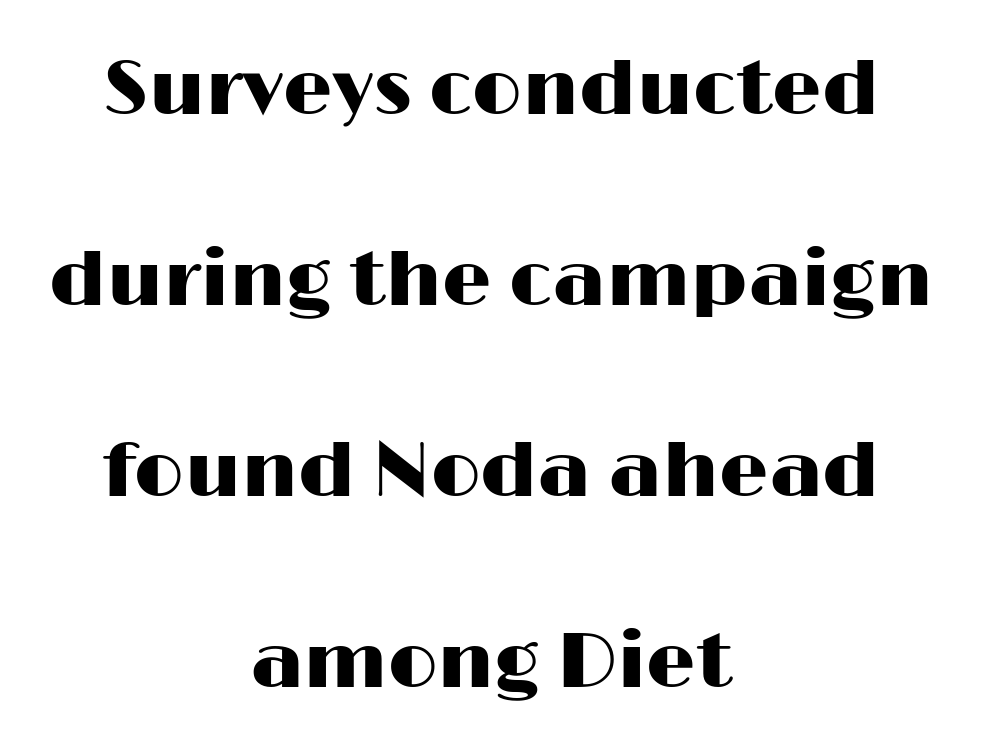
{"serif": "no", "italic": "no", "width": "wide", "stroke_contrast": "high", "x_height": "medium", "monospaced": "no", "underline": "no", "align": "center", "line_spacing": "loose", "line_spacing_ratio": 2.45, "letter_spacing": "normal", "letter_spacing_em": 0.0, "glyph_px": 78}
